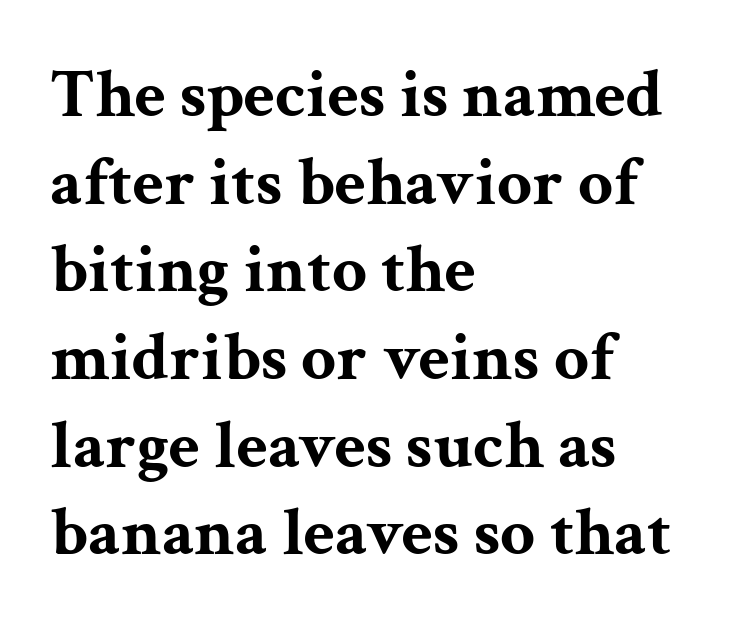
The image shows 69 px bold, wide serif type, upright; set left-aligned, normal line spacing (1.27x), normal letter spacing, not underlined; medium stroke contrast and a medium x-height.
